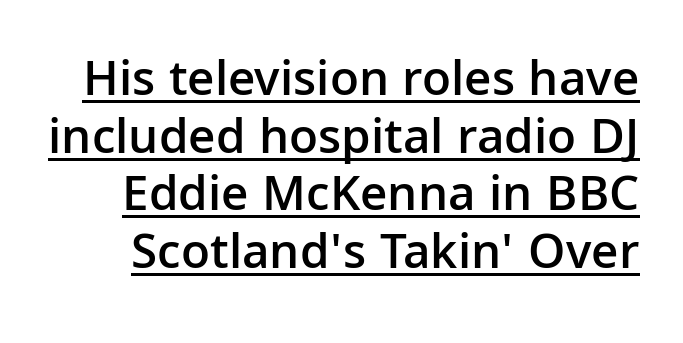
The image shows 51 px semibold sans-serif type, upright; set tight line spacing (1.13x), normal letter spacing, underlined; low stroke contrast and a medium x-height.
